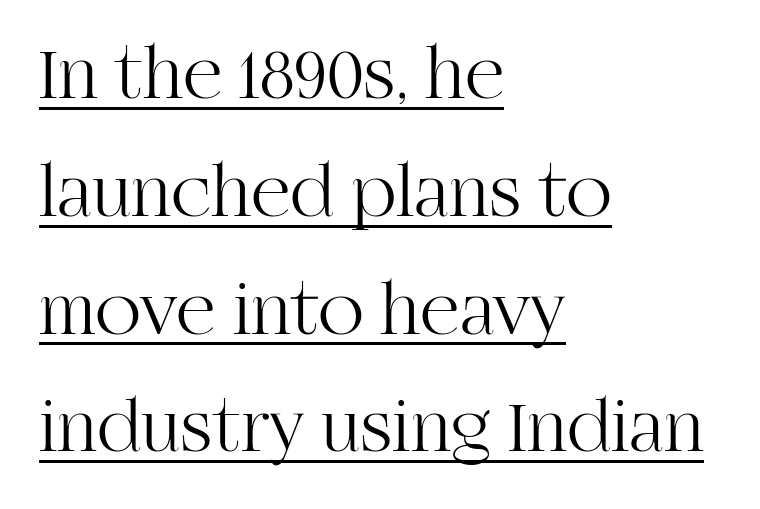
Leading matches the norm, producing a regular column. Descenders here cross a horizontal rule under the line. Characters remain perfectly vertical along every line. Tracking here is standard; glyphs follow each other at the usual distance. Heaviness? Minimal to ordinary, like unemphasized prose. The lines are quadded left.
